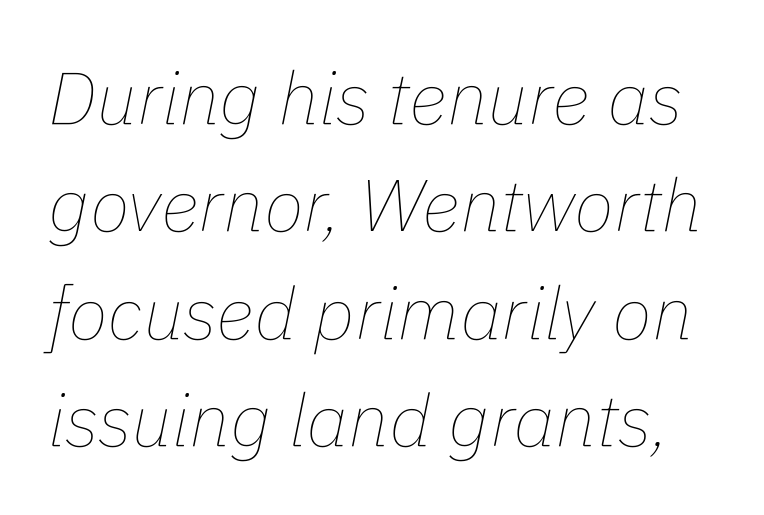
{"italic": "yes", "lean": "right", "slant_degrees": 11, "bold": "no", "weight": "thin", "width": "normal", "stroke_contrast": "low", "x_height": "medium", "monospaced": "no", "underline": "no", "line_spacing": "normal", "line_spacing_ratio": 1.45, "letter_spacing": "normal", "letter_spacing_em": 0.0, "glyph_px": 74}
